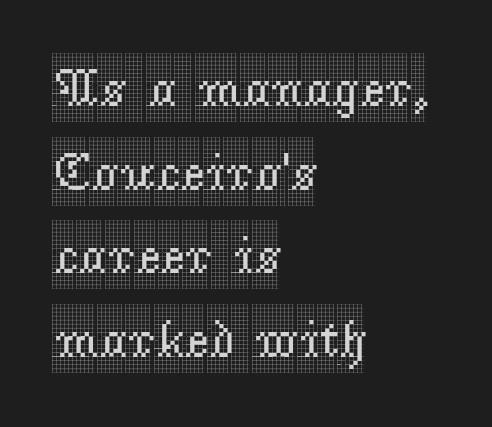
The image shows 53 px condensed serif type, upright; set left-aligned, normal line spacing (1.58x), normal letter spacing, not underlined; a large x-height.
